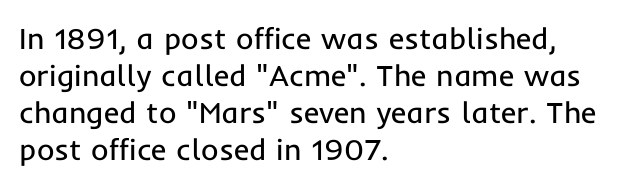
{"serif": "no", "italic": "no", "bold": "no", "weight": "regular", "width": "normal", "stroke_contrast": "low", "x_height": "medium", "monospaced": "no", "underline": "no", "align": "left", "line_spacing_ratio": 1.23, "letter_spacing": "normal", "letter_spacing_em": 0.0, "glyph_px": 30}
